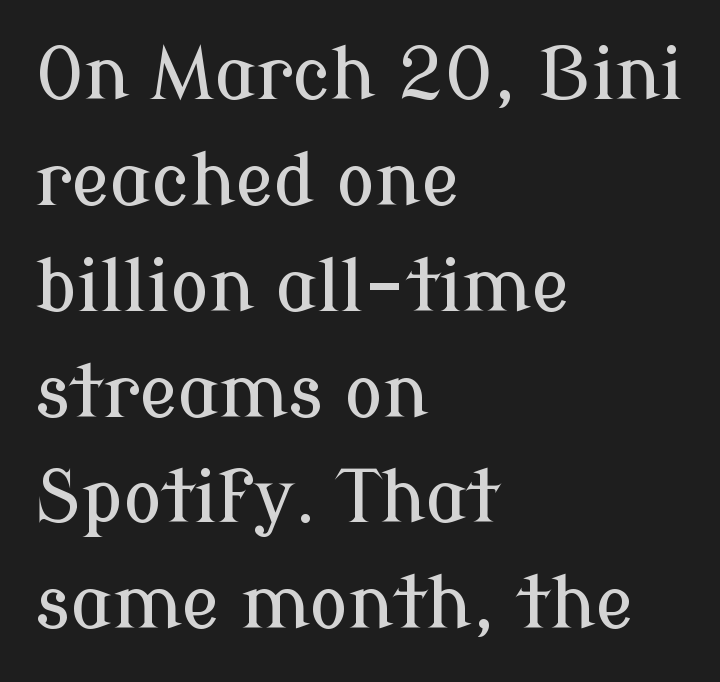
The image shows 72 px serif type, upright; set left-aligned, normal line spacing (1.47x), normal letter spacing, not underlined; low stroke contrast and a medium x-height.
